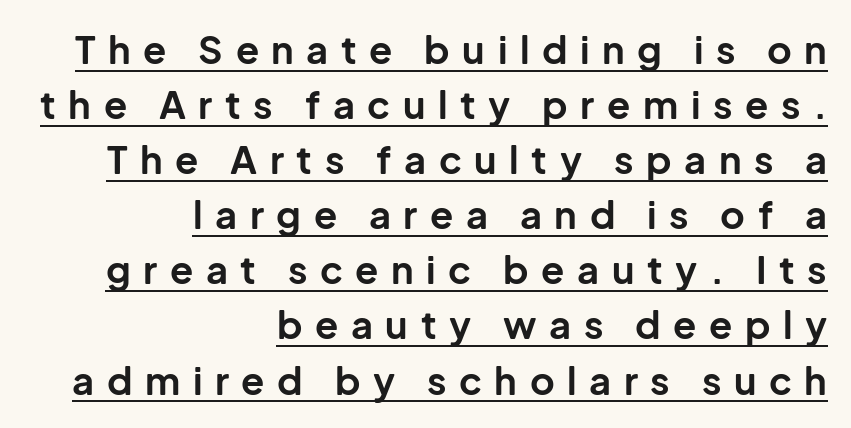
The image shows 38 px bold sans-serif type, upright; set right-aligned, normal line spacing (1.45x), unusually wide letter spacing (+0.33 em), underlined; low stroke contrast and a medium x-height.
